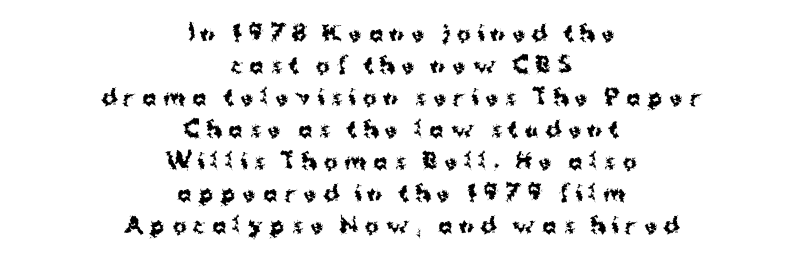
Do the letters lean? They stand straight. The strokes are fattened all the way to bold. The tracking jumps out immediately: characters are airy and widely separated. Clear beneath every line of the passage. The leading is moderate, giving the passage an even texture.
